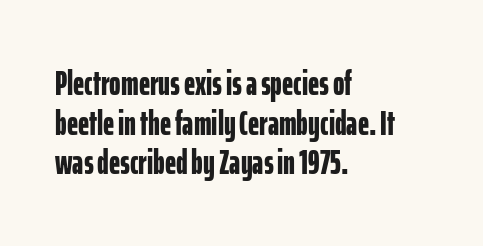
The image shows 35 px bold, condensed sans-serif type, upright; set left-aligned, tight line spacing (1.13x), normal letter spacing, not underlined; low stroke contrast and a medium x-height.
